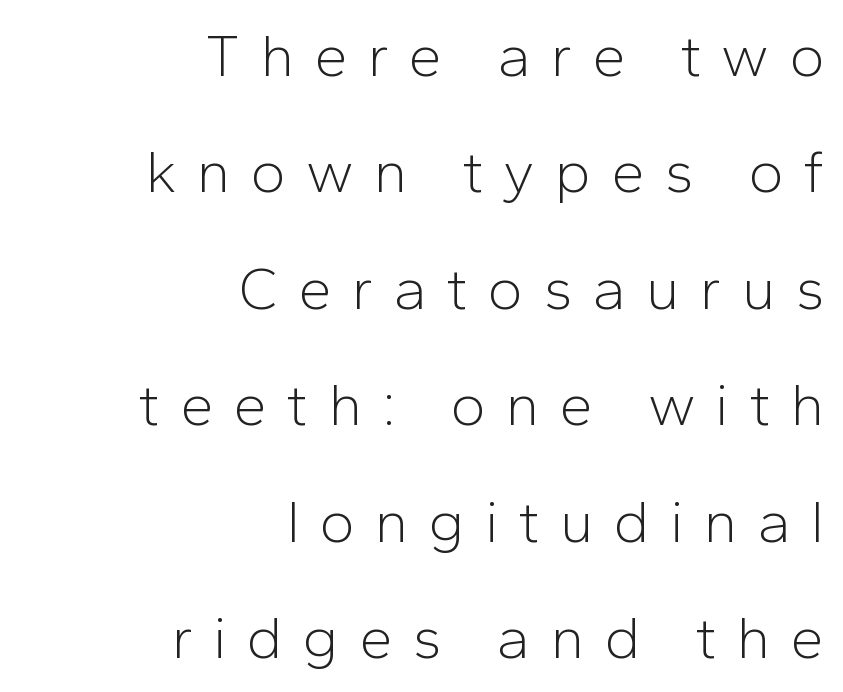
Is there any slant? The stems are plumb. Each letter keeps its own natural width here, so spacing adapts to shape. Each letter's strokes conclude bluntly, with no projecting serifs. Students, observe: this is what heavily led, spacious text looks like. Underline: absent.
